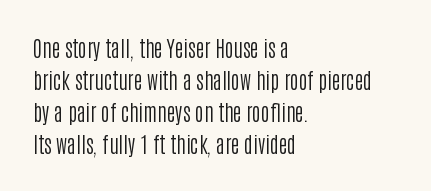
Q: Is the text bold? A: No.
Q: Is the text italic (slanted)? A: No, it is upright.
Q: Is the text underlined? A: No.
Q: How is the paragraph aligned? A: Left-aligned.
Q: Is the spacing between letters normal or unusually wide? A: Normal.
Q: Is the spacing between lines tight, normal or loose? A: Normal.
